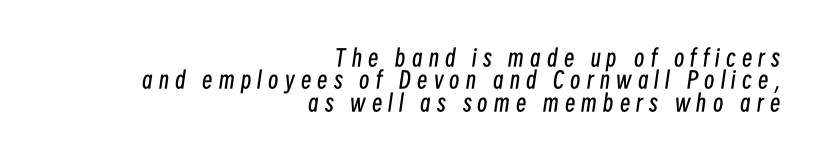
The image shows 23 px text type, italic (leaning right); set right-aligned, tight line spacing (0.97x), unusually wide letter spacing (+0.27 em), not underlined.
